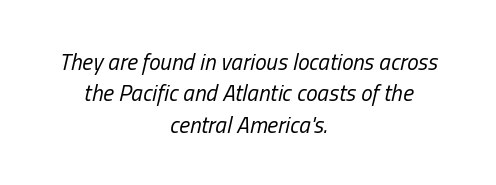
There's an unmistakable incline to the writing here. Vertical spacing — default. Is this a heavy cut? Hardly; it is regular or lighter. The whitespace from short lines is split evenly between both sides. A clean baseline with only descenders dipping below it. The tracking reads as untouched default to a designer's eye.
